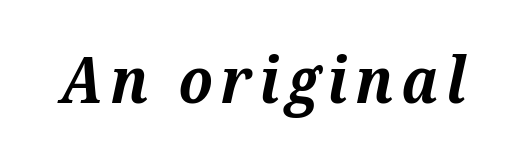
Q: Is the text bold? A: Yes.
Q: Is the text italic (slanted)? A: Yes, it leans right by about 12 degrees.
Q: Is the typeface a serif or a sans-serif typeface? A: Serif.
Q: Is the text underlined? A: No.
Q: Width (condensed, normal, or wide)? A: Normal.
Q: Stroke contrast? A: Medium.
Q: x-height? A: Medium.
Q: Monospaced? A: No.
